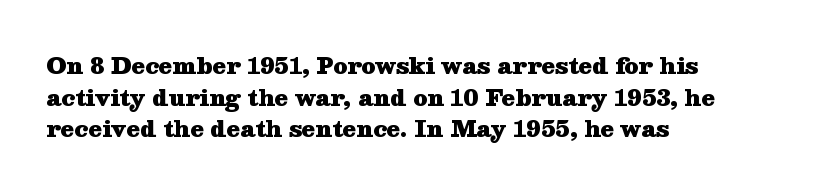
Q: Is the text bold? A: Yes.
Q: Is the text italic (slanted)? A: No, it is upright.
Q: Is the text underlined? A: No.
Q: How is the paragraph aligned? A: Left-aligned.
Q: Is the spacing between letters normal or unusually wide? A: Normal.
Q: Is the spacing between lines tight, normal or loose? A: Normal.
